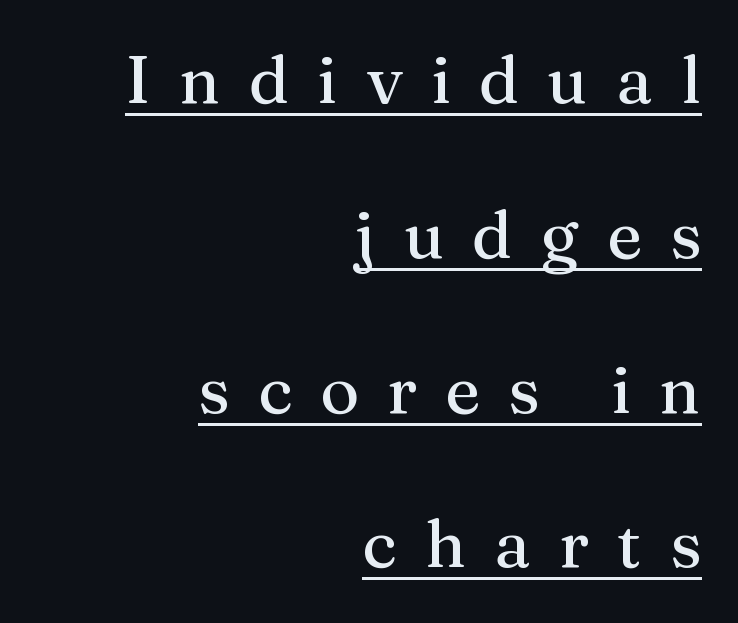
Q: Is the text italic (slanted)? A: No, it is upright.
Q: Is the typeface a serif or a sans-serif typeface? A: Serif.
Q: Is the text underlined? A: Yes.
Q: How is the paragraph aligned? A: Right-aligned.
Q: Is the spacing between letters normal or unusually wide? A: Unusually wide.
Q: Is the spacing between lines tight, normal or loose? A: Loose.
Q: Width (condensed, normal, or wide)? A: Normal.
Q: Stroke contrast? A: Medium.
Q: x-height? A: Medium.
Q: Monospaced? A: No.
